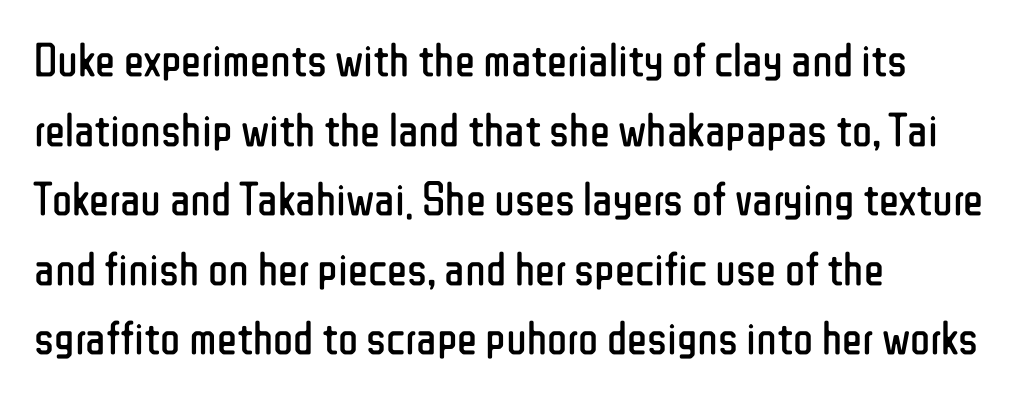
Ink coverage per letter is moderate at most. If you measured baseline to baseline, you'd find a middling distance. Nope, not italic — everything's standing straight. The tracking reads as untouched default to a designer's eye. In CSS terms this would be text-align: left.
